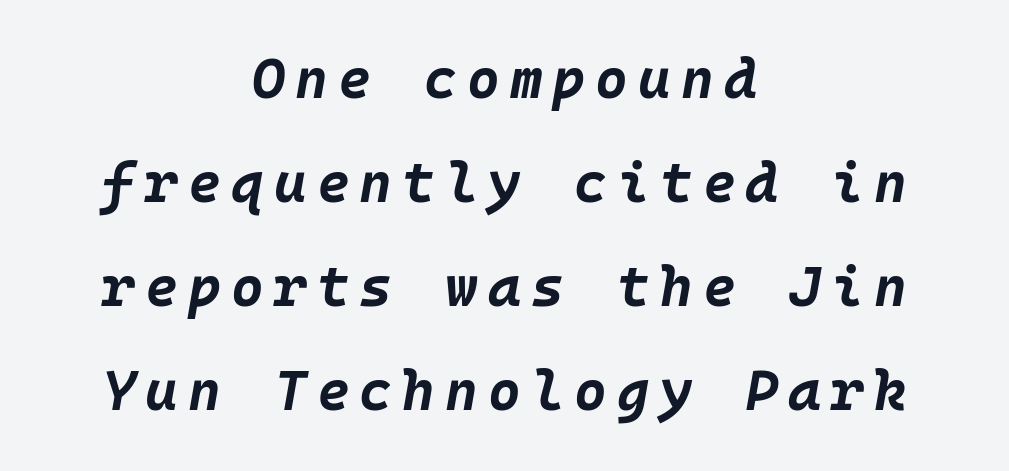
This is oblique type, the kind used for emphasis or titles. The typesetting leans heavy: a genuine bold. Only glyphs here, with clear space below each row. Reading down the block, each line starts at a different indent, mirrored at its end.
